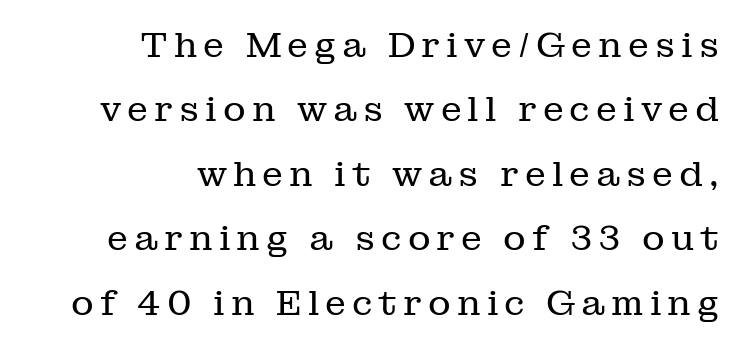
Proportional: the letters do not fall into vertical columns. These lines are set flush right with a ragged left edge. No word sits above an underline. You can tell it's not italic because the verticals are truly vertical. The passage shown is not bold in any degree. The text was rendered using a seriffed face with decorative stroke endings.
